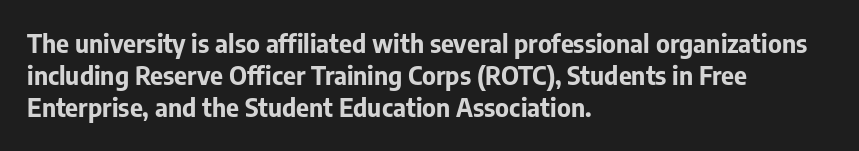
The image shows 25 px bold type, upright; set left-aligned, normal line spacing (1.29x), normal letter spacing, not underlined.
